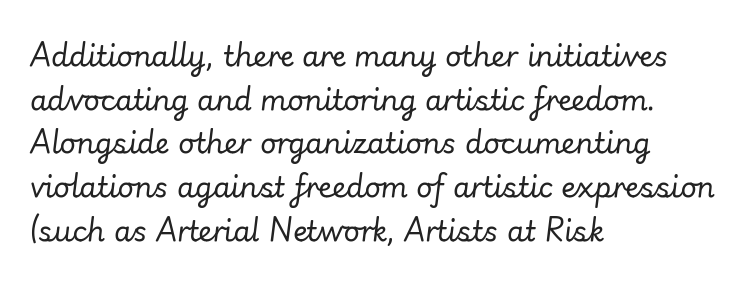
{"italic": "yes", "lean": "right", "slant_degrees": 7, "bold": "no", "weight": "regular", "width": "normal", "stroke_contrast": "low", "x_height": "small", "monospaced": "no", "underline": "no", "align": "left", "line_spacing": "normal", "line_spacing_ratio": 1.56, "letter_spacing": "normal", "letter_spacing_em": 0.0, "glyph_px": 28}
